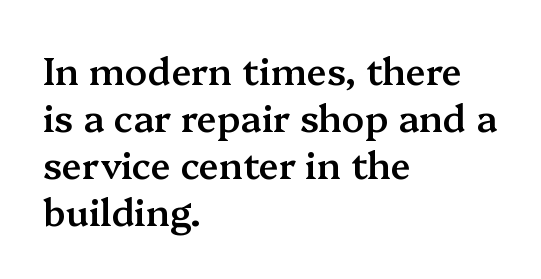
{"serif": "yes", "italic": "no", "bold": "semi", "weight": "semibold", "width": "normal", "stroke_contrast": "medium", "x_height": "medium", "monospaced": "no", "underline": "no", "align": "left", "line_spacing": "normal", "line_spacing_ratio": 1.27, "letter_spacing": "normal", "letter_spacing_em": 0.0, "glyph_px": 37}
